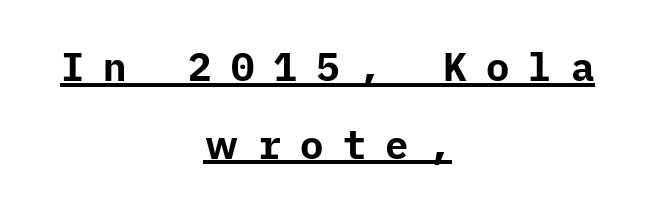
Q: Is the text bold? A: Yes.
Q: Is the text italic (slanted)? A: No, it is upright.
Q: Is the typeface a serif or a sans-serif typeface? A: Sans-serif.
Q: Is the text underlined? A: Yes.
Q: How is the paragraph aligned? A: Centered.
Q: Is the spacing between letters normal or unusually wide? A: Unusually wide.
Q: Is the spacing between lines tight, normal or loose? A: Loose.
Q: Width (condensed, normal, or wide)? A: Normal.
Q: Stroke contrast? A: Low.
Q: x-height? A: Medium.
